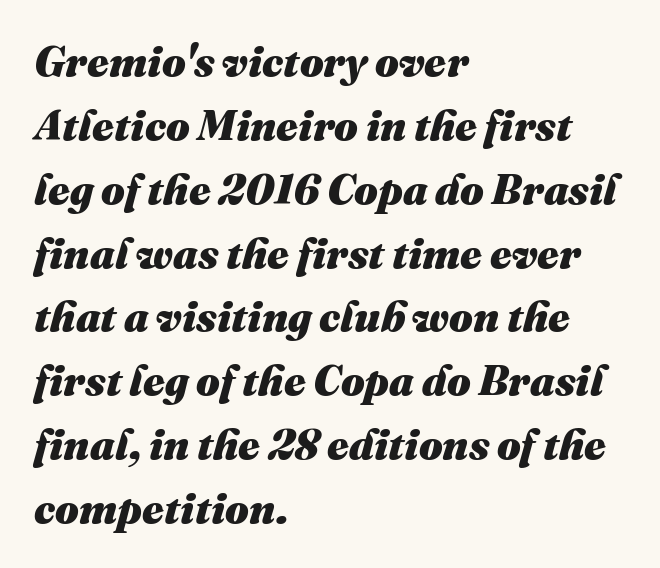
The image shows 42 px heavy type, italic (leaning right); set left-aligned, normal line spacing (1.52x), normal letter spacing, not underlined; medium stroke contrast and a medium x-height.
